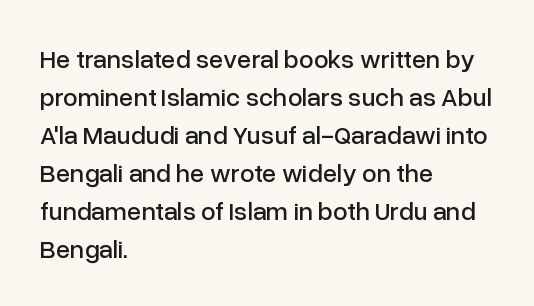
The image shows 26 px text type, upright; set left-aligned, normal line spacing (1.46x), normal letter spacing, not underlined.
